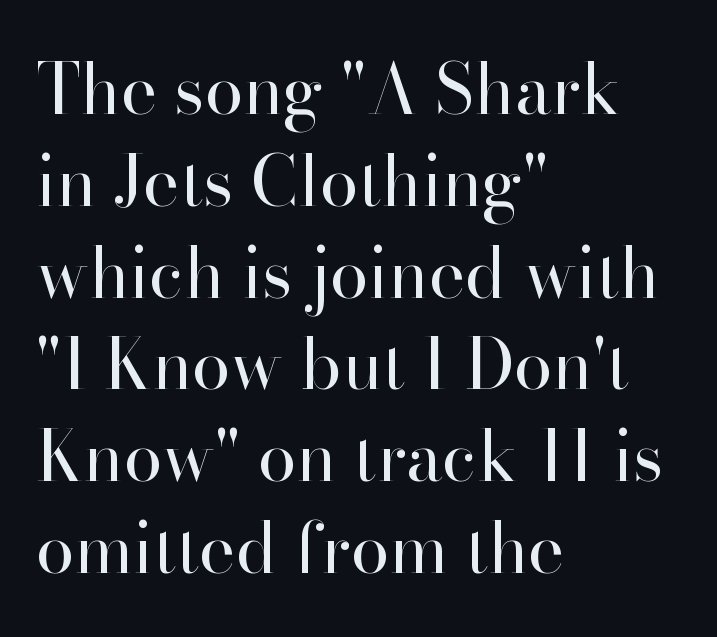
{"serif": "yes", "italic": "no", "bold": "no", "weight": "regular", "width": "normal", "stroke_contrast": "high", "x_height": "small", "monospaced": "no", "underline": "no", "align": "left", "line_spacing": "normal", "line_spacing_ratio": 1.33, "letter_spacing": "normal", "letter_spacing_em": 0.0, "glyph_px": 69}
